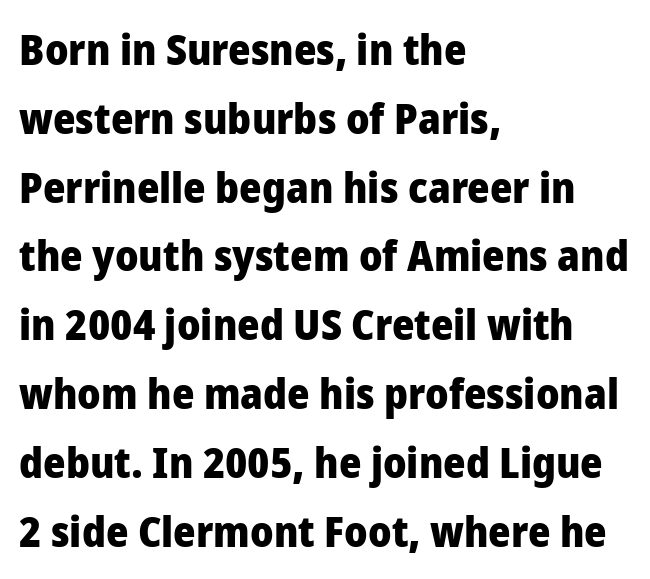
Style check: upright. Each letter keeps its own natural width here, so spacing adapts to shape. Compared with typical paragraphs, the rows here are spaced about the same. Where is the straight margin? On the left. The characters look thick and weighty, a clear bold.
